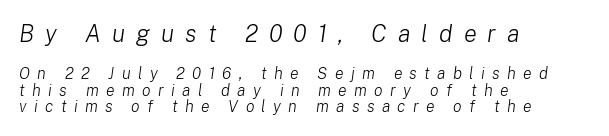
Q: Is the text bold? A: No.
Q: Is the text italic (slanted)? A: Yes, it leans right by about 8 degrees.
Q: Is the text underlined? A: No.
Q: How is the paragraph aligned? A: Left-aligned.
Q: Is the spacing between letters normal or unusually wide? A: Unusually wide.
Q: Is the spacing between lines tight, normal or loose? A: Tight.
Q: Which block of text is set in a larger size, the first (top) or the second (bottom)? A: The first (top) one.
